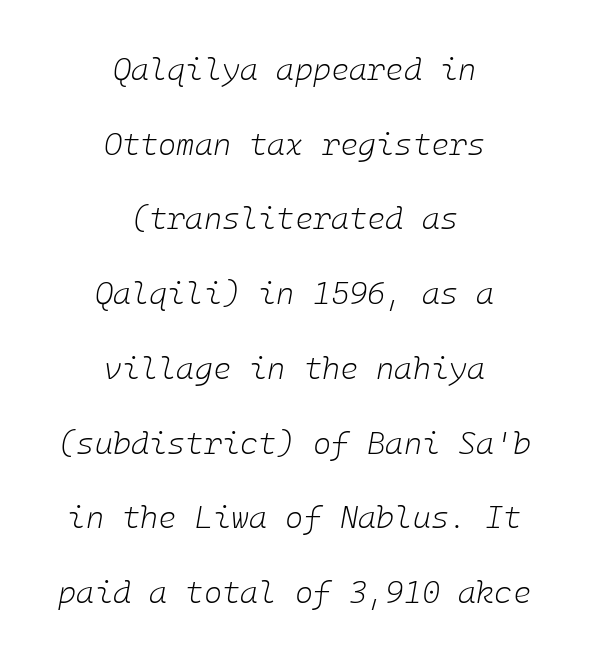
Q: Is the text bold? A: No.
Q: Is the text italic (slanted)? A: Yes, it leans right by about 10 degrees.
Q: Is the text underlined? A: No.
Q: How is the paragraph aligned? A: Centered.
Q: Is the spacing between letters normal or unusually wide? A: Normal.
Q: Is the spacing between lines tight, normal or loose? A: Loose.
Q: Width (condensed, normal, or wide)? A: Normal.
Q: Stroke contrast? A: Low.
Q: x-height? A: Medium.
